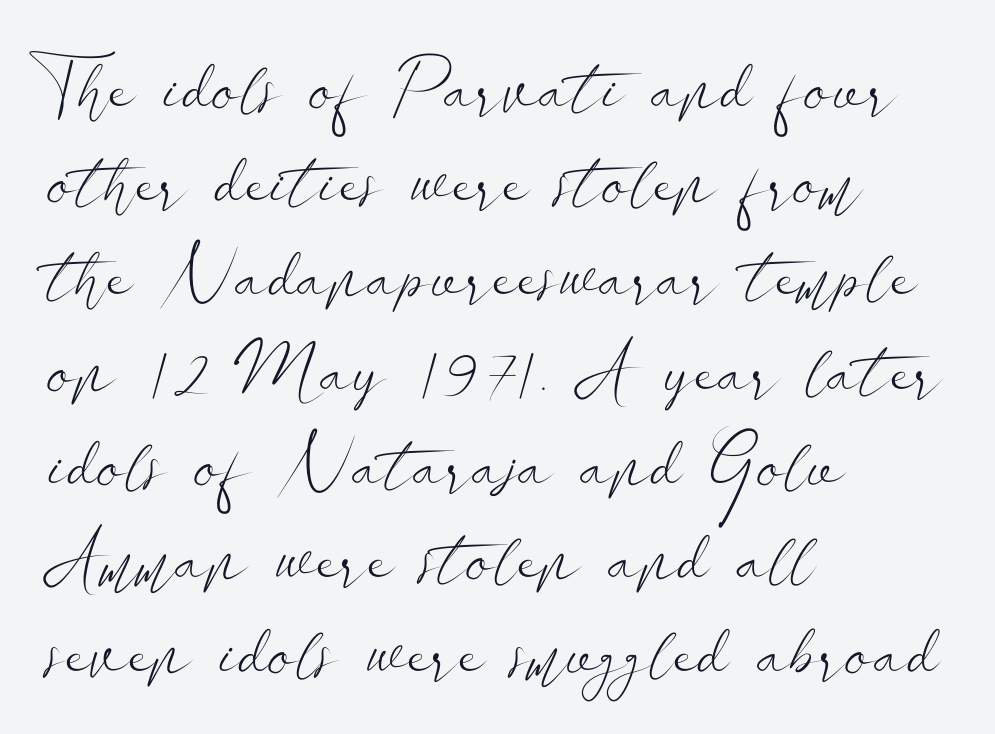
The passage is arranged the way most books set body copy — flush left. These lines are rendered in a variable-pitch font. Honestly, the letter spacing is just normal — you wouldn't notice it. No letter is thick-stroked: the sample isn't bold.
